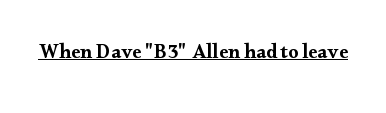
{"italic": "no", "underline": "yes", "letter_spacing": "normal", "letter_spacing_em": 0.0, "glyph_px": 20}
